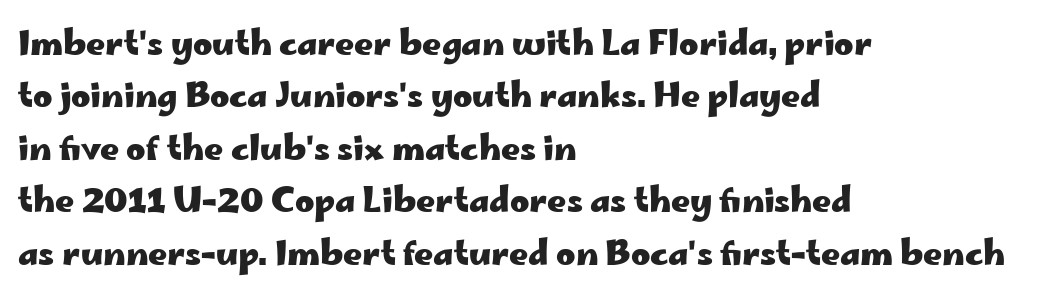
The characters look thick and weighty, a clear bold. Classification — sans serif. Honestly, there is no underline to notice here at all. What stands out about the letter spacing? Nothing — it is the standard amount. Designer's note — italics off, roman on.
